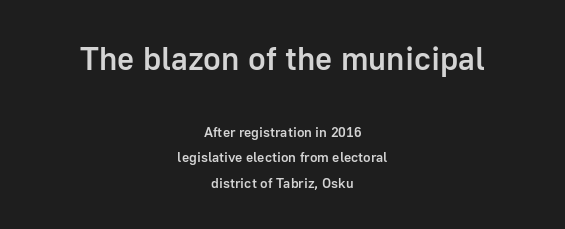
Q: Is the text bold? A: Semi-bold.
Q: Is the text italic (slanted)? A: No, it is upright.
Q: Is the typeface a serif or a sans-serif typeface? A: Sans-serif.
Q: Is the text underlined? A: No.
Q: How is the paragraph aligned? A: Centered.
Q: Is the spacing between letters normal or unusually wide? A: Normal.
Q: Which block of text is set in a larger size, the first (top) or the second (bottom)? A: The first (top) one.
Q: Width (condensed, normal, or wide)? A: Normal.
Q: Stroke contrast? A: Low.
Q: x-height? A: Medium.
Q: Monospaced? A: No.
